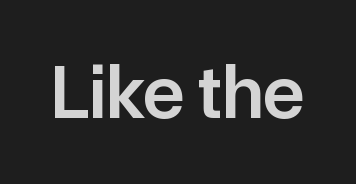
The image shows 77 px semibold sans-serif type, upright; set normal letter spacing, not underlined; low stroke contrast and a medium x-height.
